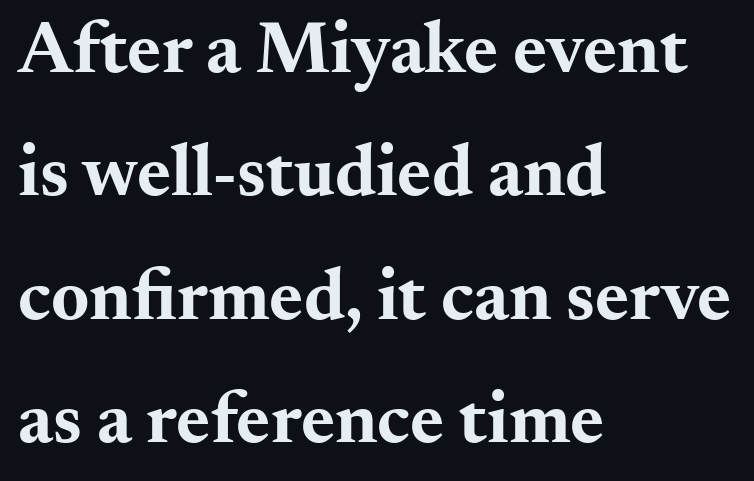
{"serif": "yes", "italic": "no", "bold": "yes", "weight": "bold", "width": "wide", "stroke_contrast": "medium", "x_height": "small", "monospaced": "no", "underline": "no", "align": "left", "line_spacing": "normal", "line_spacing_ratio": 1.69, "letter_spacing": "normal", "letter_spacing_em": 0.0, "glyph_px": 73}
